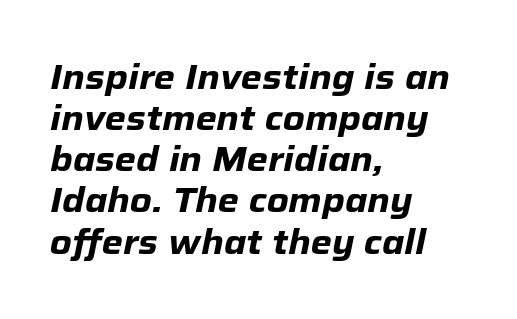
If you drew a line through each stem, it would be angled. Does extra space separate the letters? No, they use regular spacing. The rendering uses a bold face; every stroke is thick and dark. Rule under the text: the space is simply empty. Reading down the block, your eye returns to a fixed left position each line. Character widths vary here, with narrow letters taking less room than wide ones.
